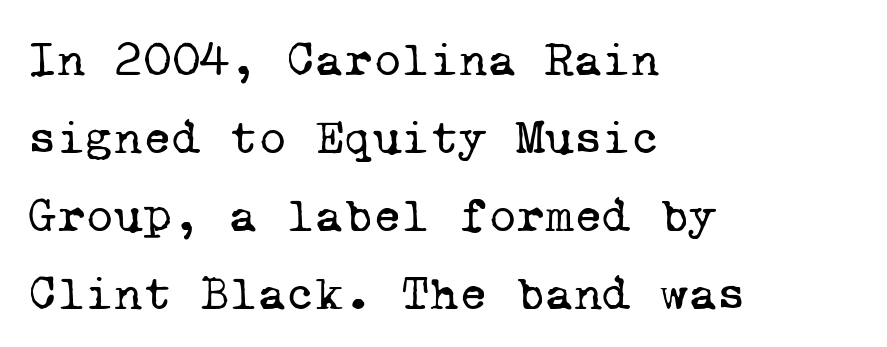
The image shows 49 px regular-weight serif type, monospaced; set left-aligned, normal line spacing (1.59x), normal letter spacing, not underlined; low stroke contrast and a medium x-height.
